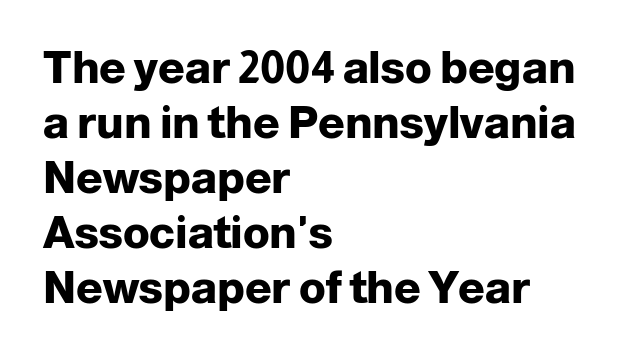
{"serif": "no", "italic": "no", "bold": "yes", "weight": "heavy", "width": "normal", "stroke_contrast": "low", "x_height": "medium", "monospaced": "no", "underline": "no", "align": "left", "line_spacing": "normal", "line_spacing_ratio": 1.25, "letter_spacing": "normal", "letter_spacing_em": 0.0, "glyph_px": 44}
